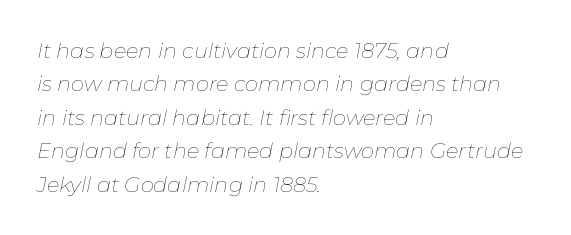
{"italic": "yes", "lean": "right", "slant_degrees": 11, "bold": "no", "underline": "no", "align": "left", "line_spacing": "normal", "line_spacing_ratio": 1.59, "letter_spacing": "normal", "letter_spacing_em": 0.0, "glyph_px": 21}
